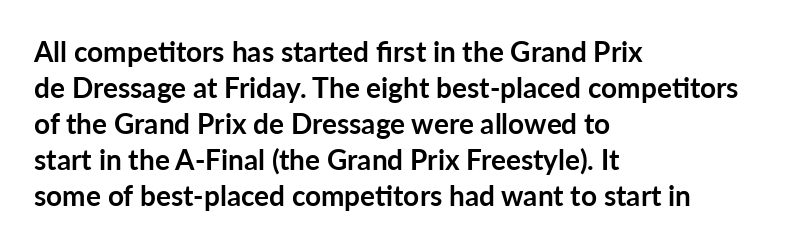
Unlike a traditional serif, this face leaves its strokes unadorned. Honestly, the letter spacing is just normal — you wouldn't notice it. This sample keeps an unexceptional amount of space between lines. Typographic density is high because the face is bold. In terms of posture, this sample is upright.
